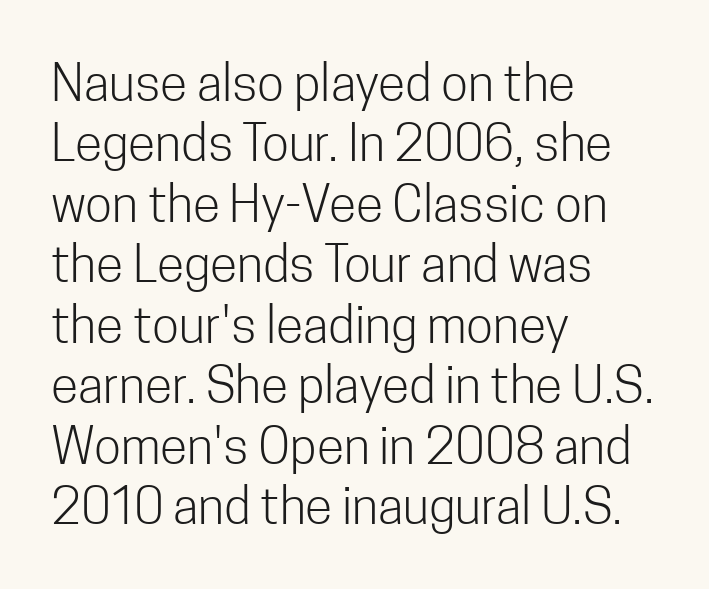
Posture: straight, roman, zero tilt. Each word holds together tightly as a unit, with standard inter-letter gaps. Ink coverage per letter is moderate at most. The rendering uses natural spacing where letterforms have individual widths. The specimen omits any rule beneath the text block's lines.
